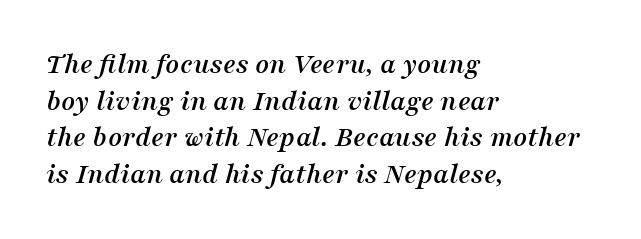
The glyphs in this specimen are seriffed. The face used here has a pronounced slope to its letters. No extra tracking has been applied to these lines. The setting favours the left margin, as ordinary paragraphs usually do.
